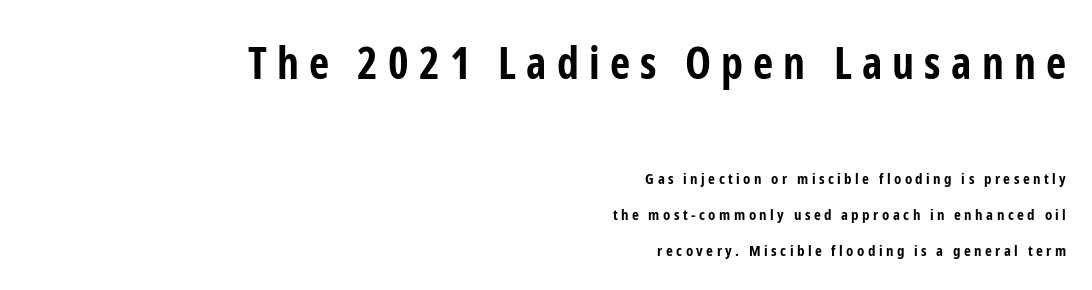
{"serif": "no", "italic": "no", "bold": "yes", "weight": "bold", "width": "condensed", "stroke_contrast": "low", "x_height": "medium", "monospaced": "no", "underline": "no", "align": "right", "line_spacing": "loose", "line_spacing_ratio": 2.39, "letter_spacing": "wide", "letter_spacing_em": 0.23, "larger_block": "first", "size_ratio": 2.93, "glyph_px": 44}
